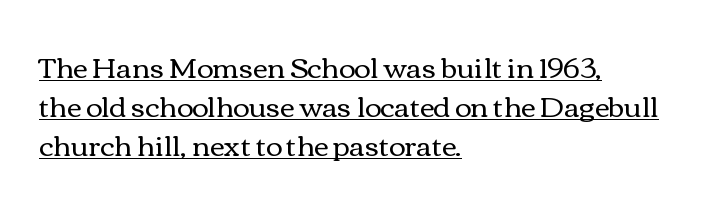
{"italic": "no", "bold": "no", "weight": "regular", "width": "wide", "x_height": "medium", "monospaced": "no", "underline": "yes", "align": "left", "line_spacing": "normal", "line_spacing_ratio": 1.39, "letter_spacing": "normal", "letter_spacing_em": 0.0, "glyph_px": 28}
